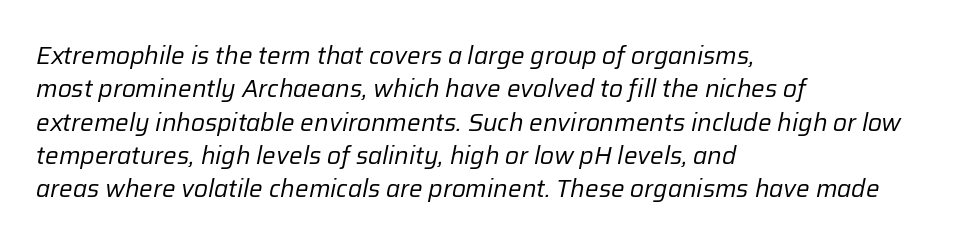
{"italic": "yes", "lean": "right", "slant_degrees": 12, "bold": "no", "underline": "no", "align": "left", "line_spacing": "normal", "line_spacing_ratio": 1.39, "letter_spacing": "normal", "letter_spacing_em": 0.0, "glyph_px": 24}
